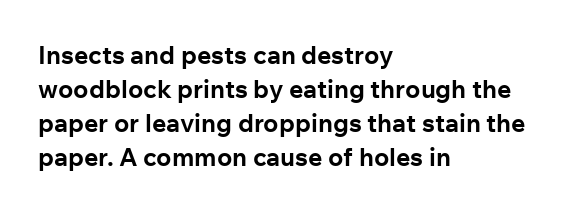
{"italic": "no", "bold": "yes", "underline": "no", "align": "left", "line_spacing": "normal", "line_spacing_ratio": 1.36, "letter_spacing": "normal", "letter_spacing_em": 0.0, "glyph_px": 25}
